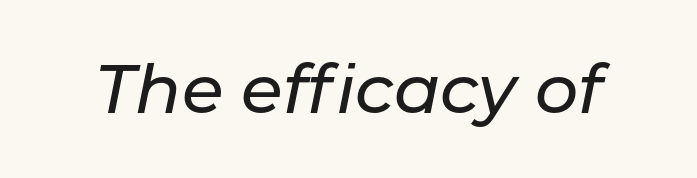
Q: Is the text italic (slanted)? A: Yes, it leans right by about 11 degrees.
Q: Is the text underlined? A: No.
Q: Is the spacing between letters normal or unusually wide? A: Normal.
Q: Width (condensed, normal, or wide)? A: Normal.
Q: Stroke contrast? A: Low.
Q: x-height? A: Medium.
Q: Monospaced? A: No.
